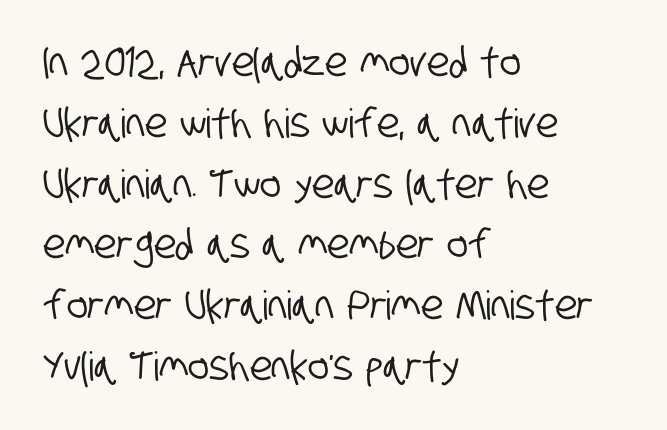
Q: Is the typeface a serif or a sans-serif typeface? A: Sans-serif.
Q: Is the text underlined? A: No.
Q: How is the paragraph aligned? A: Left-aligned.
Q: Is the spacing between letters normal or unusually wide? A: Normal.
Q: Is the spacing between lines tight, normal or loose? A: Normal.
Q: Width (condensed, normal, or wide)? A: Condensed.
Q: Stroke contrast? A: Low.
Q: x-height? A: Large.
Q: Monospaced? A: No.
